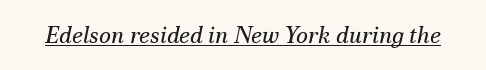
The image shows 23 px text type, italic (leaning right); set normal letter spacing, underlined.
